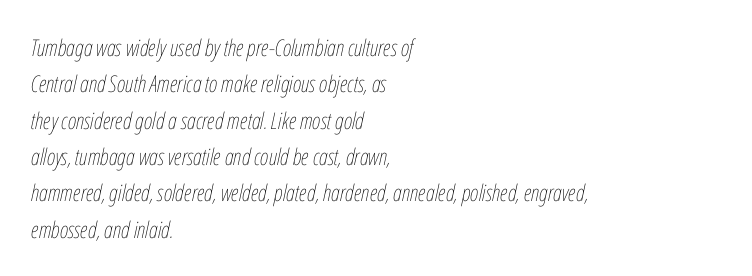
Q: Is the text bold? A: No.
Q: Is the text italic (slanted)? A: Yes, it leans right by about 12 degrees.
Q: Is the text underlined? A: No.
Q: How is the paragraph aligned? A: Left-aligned.
Q: Is the spacing between letters normal or unusually wide? A: Normal.
Q: Is the spacing between lines tight, normal or loose? A: Normal.
